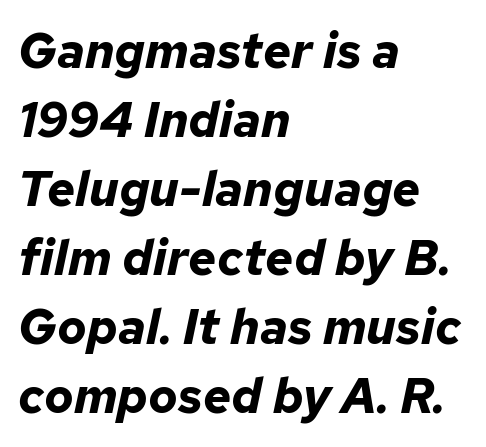
The image shows 49 px bold type, italic (leaning right); set left-aligned, normal line spacing (1.41x), normal letter spacing, not underlined; low stroke contrast and a medium x-height.
